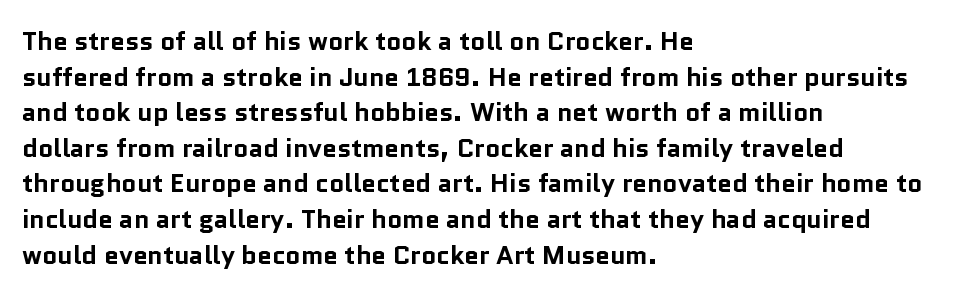
The image shows 26 px bold type, upright; set left-aligned, normal line spacing (1.37x), normal letter spacing, not underlined.
